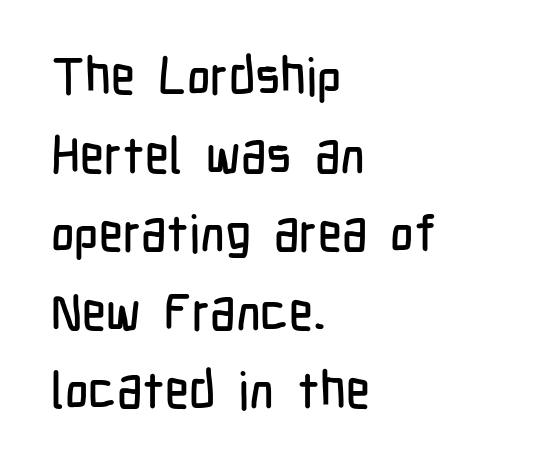
Q: Is the text italic (slanted)? A: No, it is upright.
Q: Is the typeface a serif or a sans-serif typeface? A: Sans-serif.
Q: Is the text underlined? A: No.
Q: How is the paragraph aligned? A: Left-aligned.
Q: Is the spacing between letters normal or unusually wide? A: Normal.
Q: Is the spacing between lines tight, normal or loose? A: Normal.
Q: Width (condensed, normal, or wide)? A: Condensed.
Q: Stroke contrast? A: Low.
Q: x-height? A: Medium.
Q: Monospaced? A: No.
